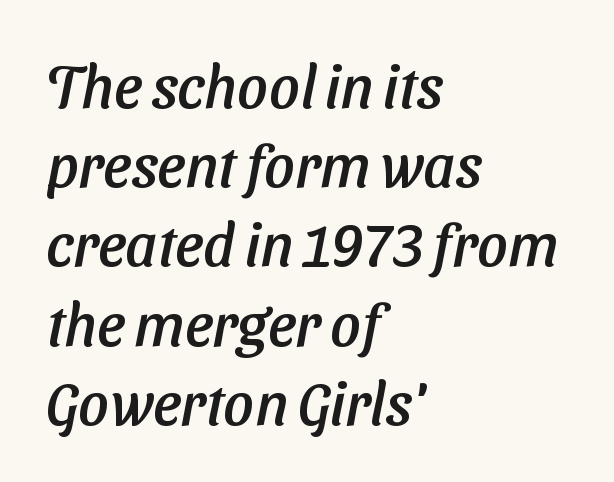
The image shows 60 px sans-serif type; set left-aligned, normal line spacing (1.32x), normal letter spacing, not underlined; low stroke contrast and a medium x-height.
